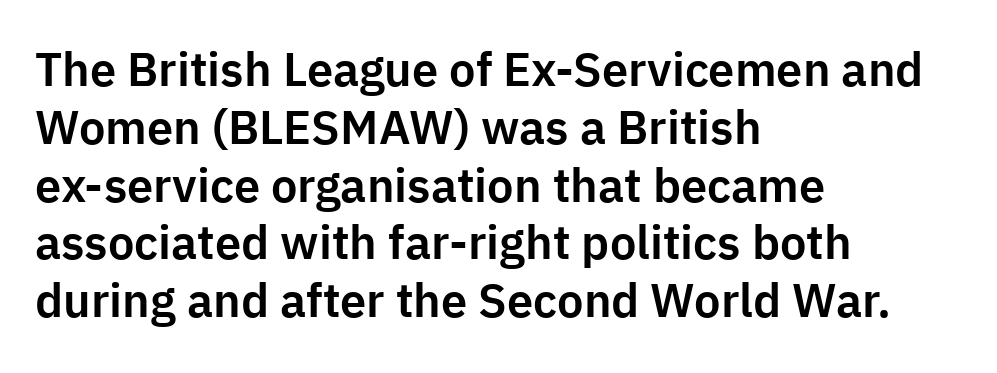
Q: Is the text italic (slanted)? A: No, it is upright.
Q: Is the typeface a serif or a sans-serif typeface? A: Sans-serif.
Q: Is the text underlined? A: No.
Q: How is the paragraph aligned? A: Left-aligned.
Q: Is the spacing between letters normal or unusually wide? A: Normal.
Q: Width (condensed, normal, or wide)? A: Normal.
Q: Stroke contrast? A: Low.
Q: x-height? A: Medium.
Q: Monospaced? A: No.
